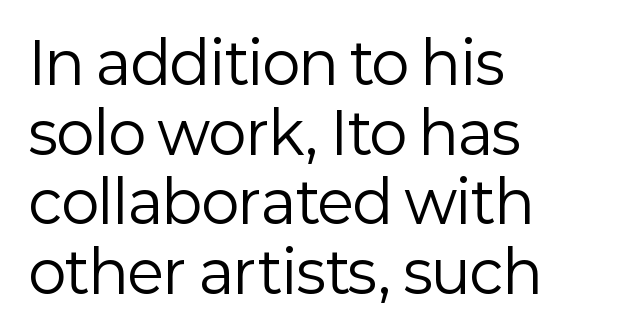
The image shows 57 px regular-weight sans-serif type, upright; set left-aligned, line spacing 1.22x, normal letter spacing, not underlined; low stroke contrast and a medium x-height.
